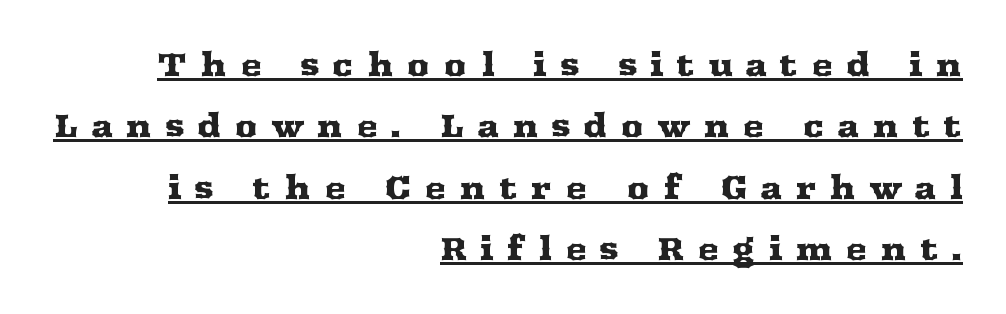
{"serif": "yes", "italic": "no", "width": "wide", "stroke_contrast": "medium", "x_height": "medium", "monospaced": "no", "underline": "yes", "align": "right", "line_spacing": "loose", "line_spacing_ratio": 1.92, "letter_spacing": "wide", "letter_spacing_em": 0.41, "glyph_px": 32}
